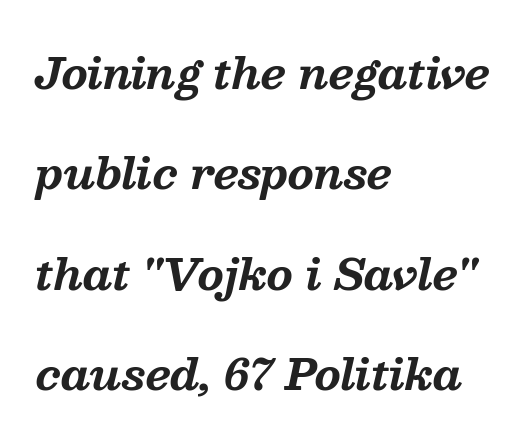
The image shows 42 px bold serif type, italic (leaning right); set left-aligned, loose line spacing (2.39x), normal letter spacing, not underlined; medium stroke contrast and a medium x-height.
